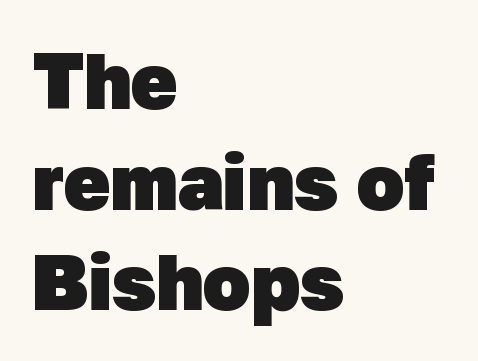
Check where the strokes stop: nothing finishes them off — pure sans. The rendering keeps characters at their native spacing. Clear beneath every line of the passage. The rendering uses a moderate line-height, typical for paragraphs. Line starts are locked; line ends wander. A typesetter would call this proportional, since set widths differ per character.
